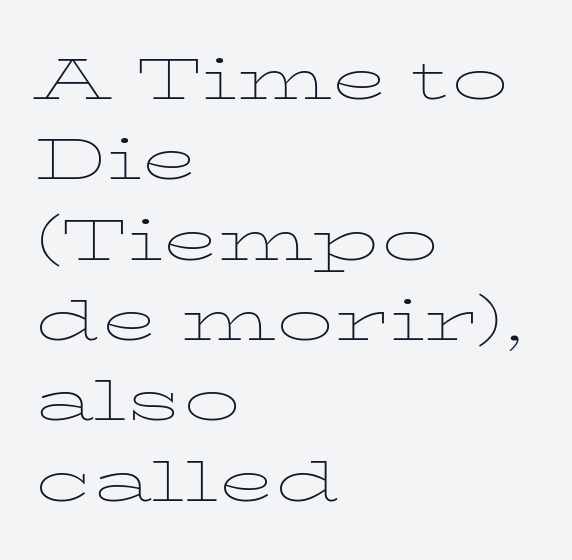
{"serif": "yes", "italic": "no", "bold": "no", "weight": "thin", "width": "wide", "stroke_contrast": "low", "x_height": "medium", "monospaced": "no", "underline": "no", "align": "left", "line_spacing": "normal", "line_spacing_ratio": 1.41, "letter_spacing": "normal", "letter_spacing_em": 0.0, "glyph_px": 57}
